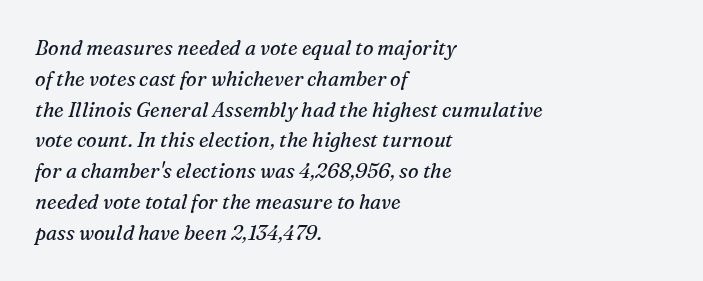
Caption: face not bold, strokes unweighted. The rendering uses a moderate line-height, typical for paragraphs. The passage shown leans; its letterforms are oblique. Lines of text with bare space underneath. Nobody touched the tracking dial on this one.
